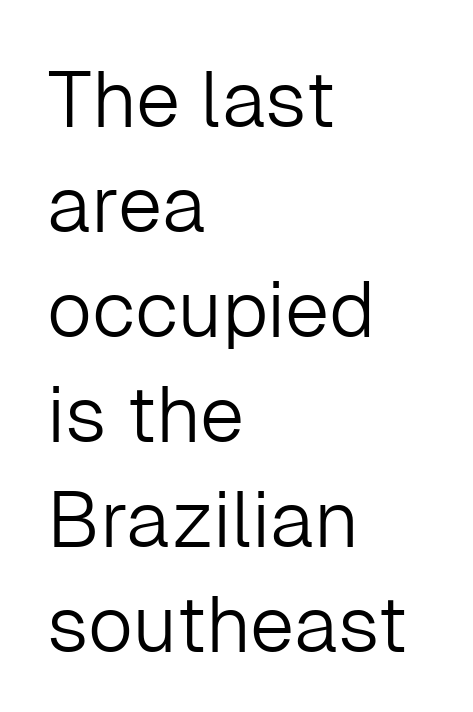
{"serif": "no", "italic": "no", "bold": "no", "weight": "light", "width": "normal", "stroke_contrast": "low", "x_height": "medium", "monospaced": "no", "underline": "no", "align": "left", "line_spacing": "normal", "line_spacing_ratio": 1.33, "letter_spacing": "normal", "letter_spacing_em": 0.0, "glyph_px": 79}
